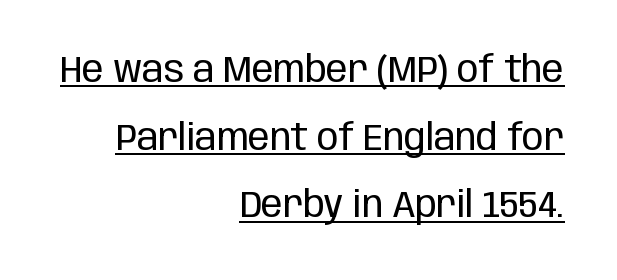
The image shows 36 px regular-weight, condensed sans-serif type, upright; set right-aligned, line spacing 1.88x, normal letter spacing, underlined; low stroke contrast and a large x-height.
